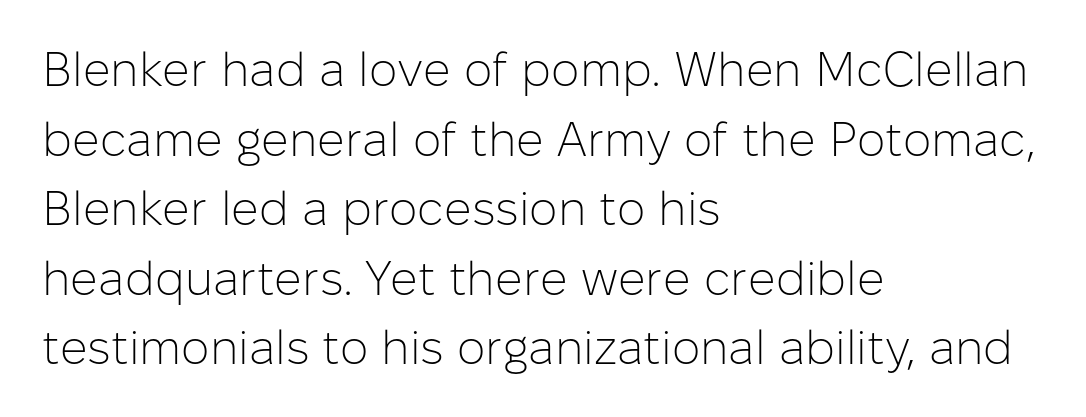
{"serif": "no", "italic": "no", "bold": "no", "weight": "light", "width": "normal", "stroke_contrast": "low", "x_height": "medium", "monospaced": "no", "underline": "no", "align": "left", "line_spacing": "normal", "line_spacing_ratio": 1.45, "letter_spacing": "normal", "letter_spacing_em": 0.0, "glyph_px": 48}
